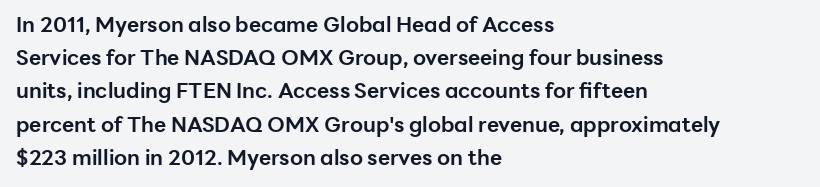
The font is running at its bold setting. Letters rest on an invisible, unmarked baseline. Students, note that the glyphs here touch the page at normal intervals. The rendering anchors every line to the left-hand side.
